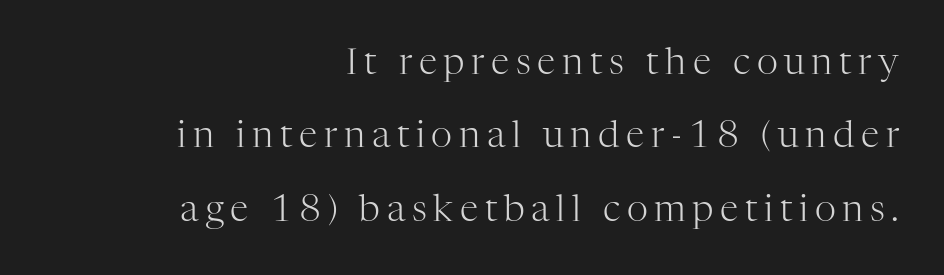
Q: Is the text bold? A: No.
Q: Is the text italic (slanted)? A: No, it is upright.
Q: Is the typeface a serif or a sans-serif typeface? A: Serif.
Q: Is the text underlined? A: No.
Q: How is the paragraph aligned? A: Right-aligned.
Q: Is the spacing between lines tight, normal or loose? A: Loose.
Q: Width (condensed, normal, or wide)? A: Normal.
Q: Stroke contrast? A: High.
Q: x-height? A: Medium.
Q: Monospaced? A: No.
